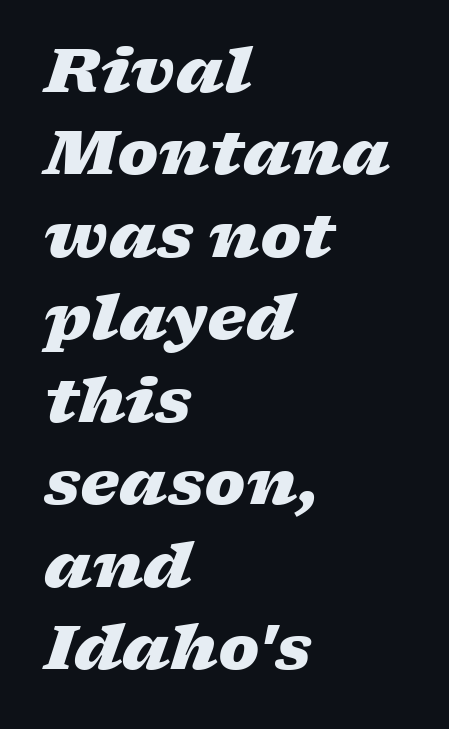
This sample keeps an unexceptional amount of space between lines. Notice how the stems are inclined rather than vertical — that's the hallmark of italics. A bare baseline throughout the passage. Every row of glyphs begins at an identical x-position on the left. Its strokes are broad and dark, the hallmark of bold type.
